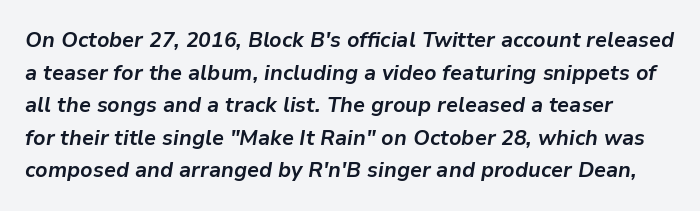
{"italic": "yes", "lean": "right", "slant_degrees": 9, "bold": "yes", "underline": "no", "line_spacing": "normal", "line_spacing_ratio": 1.55, "letter_spacing": "normal", "letter_spacing_em": 0.0, "glyph_px": 21}
